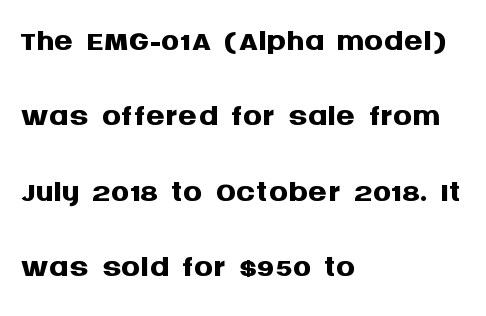
The image shows 48 px semibold sans-serif type, upright; set left-aligned, normal line spacing (1.57x), normal letter spacing, not underlined; medium stroke contrast and a large x-height.
